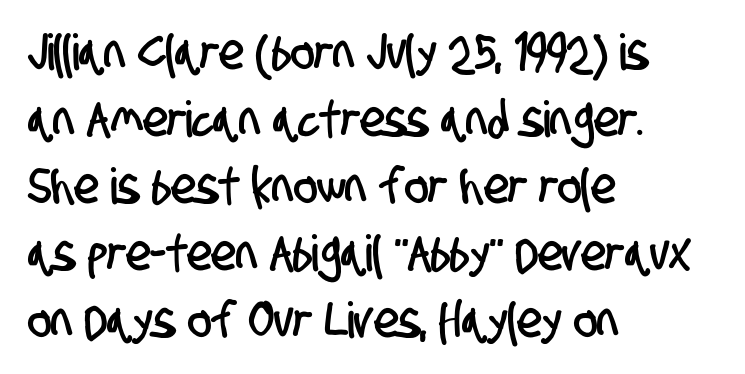
Q: Is the typeface a serif or a sans-serif typeface? A: Sans-serif.
Q: Is the text underlined? A: No.
Q: How is the paragraph aligned? A: Left-aligned.
Q: Is the spacing between letters normal or unusually wide? A: Normal.
Q: Is the spacing between lines tight, normal or loose? A: Normal.
Q: Width (condensed, normal, or wide)? A: Condensed.
Q: Stroke contrast? A: Low.
Q: x-height? A: Large.
Q: Monospaced? A: No.
